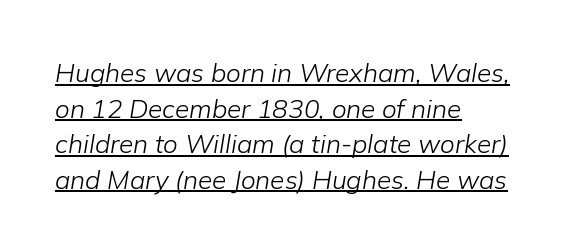
The image shows 26 px text type, italic (leaning right); set left-aligned, normal line spacing (1.37x), normal letter spacing, underlined.
